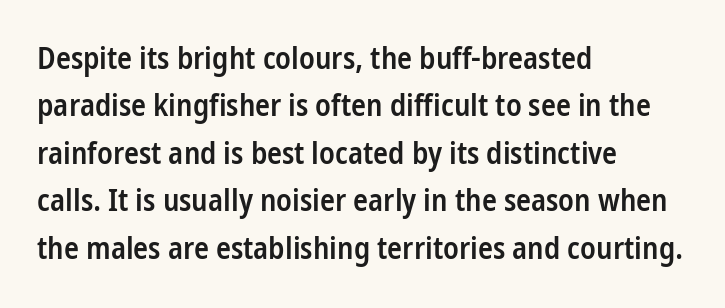
Posture: vertical. These lines stack with their left ends in a neat column. Caption: standard tracking, unaltered. Strokes here are thickened, but only to semibold level. The specimen omits any rule beneath the text block's lines. Nothing sits at the stroke ends, so this counts as sans-serif.
